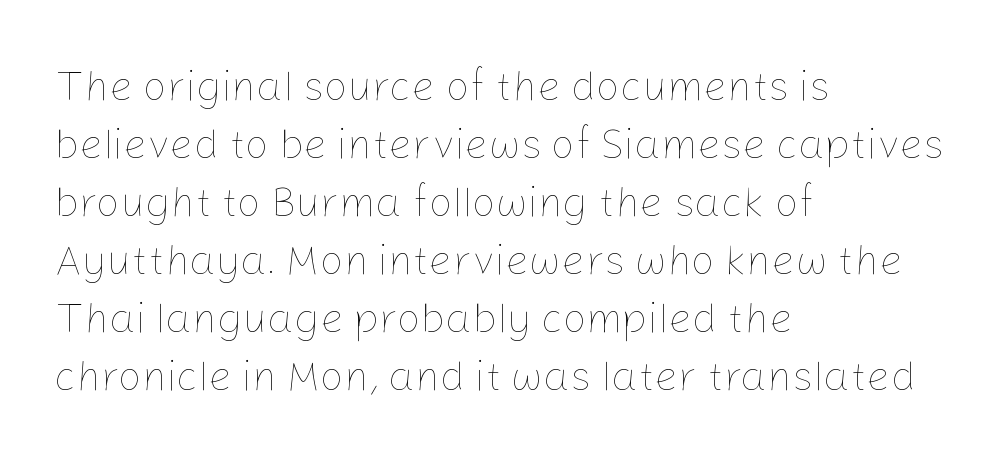
Q: Is the text bold? A: No.
Q: Is the text italic (slanted)? A: No, it is upright.
Q: Is the text underlined? A: No.
Q: How is the paragraph aligned? A: Left-aligned.
Q: Is the spacing between letters normal or unusually wide? A: Normal.
Q: Is the spacing between lines tight, normal or loose? A: Normal.
Q: Width (condensed, normal, or wide)? A: Normal.
Q: Stroke contrast? A: Low.
Q: x-height? A: Medium.
Q: Monospaced? A: No.
